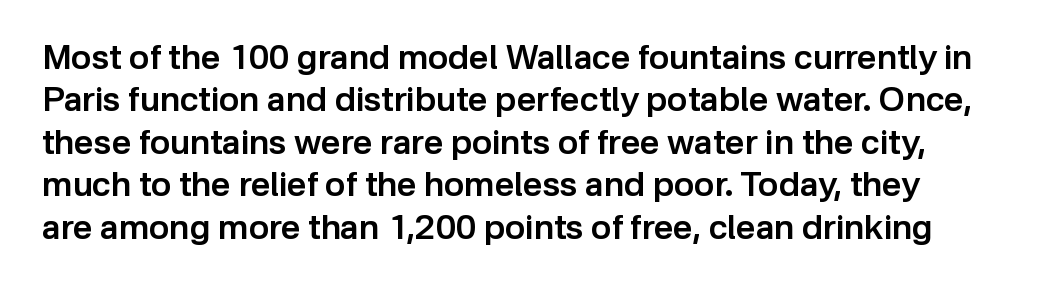
{"serif": "no", "italic": "no", "bold": "semi", "weight": "semibold", "width": "normal", "stroke_contrast": "low", "x_height": "medium", "monospaced": "no", "underline": "no", "line_spacing": "normal", "line_spacing_ratio": 1.25, "letter_spacing": "normal", "letter_spacing_em": 0.0, "glyph_px": 34}
